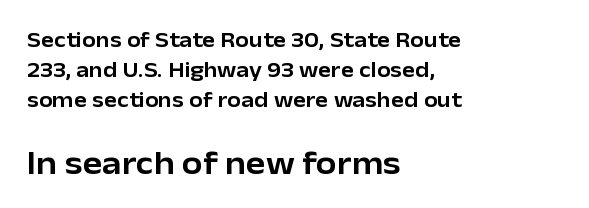
{"serif": "no", "italic": "no", "width": "normal", "stroke_contrast": "low", "x_height": "medium", "monospaced": "no", "underline": "no", "align": "left", "line_spacing": "normal", "line_spacing_ratio": 1.37, "letter_spacing": "normal", "letter_spacing_em": 0.0, "larger_block": "second", "size_ratio": 1.5, "glyph_px": 33}
